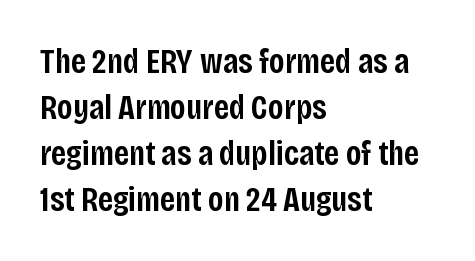
On the weight axis this lands at semibold, roughly 600. Proportional: the letters do not fall into vertical columns. Rule under the text: the space is simply empty. Observe the ordinary spacing: letters are neighbours, not strangers. Serif or sans? Sans — the stroke terminals are bare.
